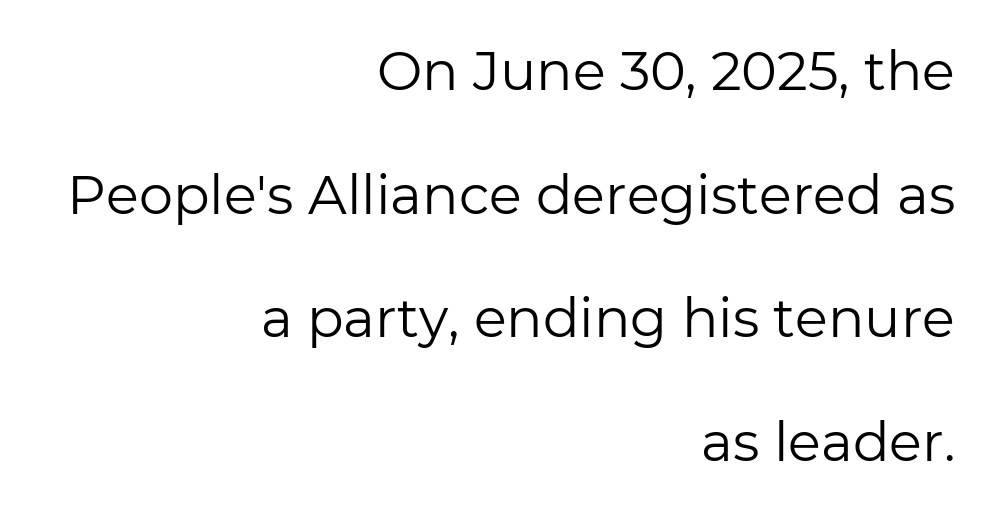
The rendering keeps characters at their native spacing. If you drew a ruler down the right edge, every line would touch it. Check where the strokes stop: nothing finishes them off — pure sans. Bold? No — there's no thickening of the strokes. If you drew a line through each stem, it would be perfectly vertical. Nobody drew a line under any word here.
